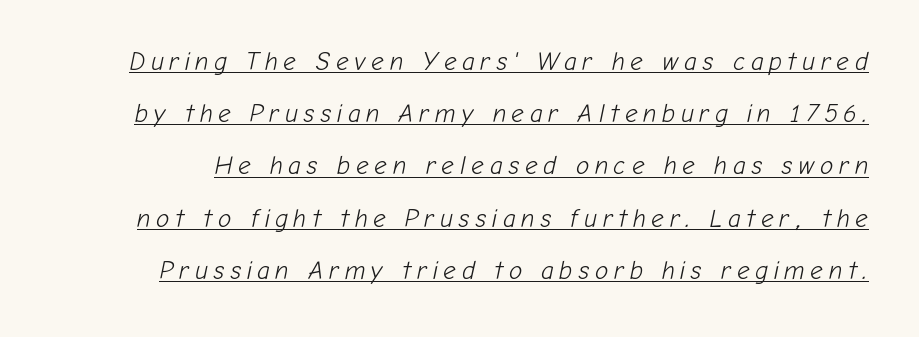
{"italic": "yes", "lean": "right", "slant_degrees": 12, "bold": "no", "underline": "yes", "line_spacing": "loose", "line_spacing_ratio": 2.09, "letter_spacing": "wide", "letter_spacing_em": 0.22, "glyph_px": 25}
